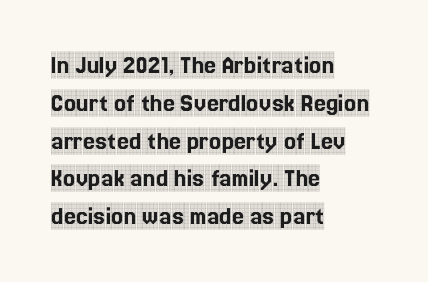
The ragged edge is on the right, which tells us the setting is flush left. Underline: absent. Does the leading feel generous? No, just average. The type is set solid horizontally, with unmodified tracking.
